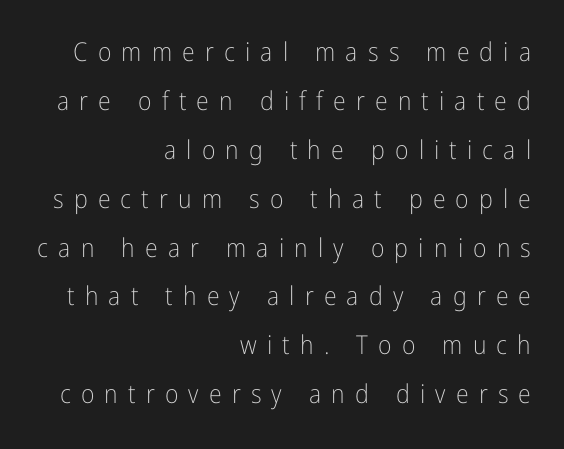
The typesetter chose a ragged-left arrangement here. The gaps between neighbouring characters are conspicuously large. Is the type heavy? It reads as light-to-regular instead. It's the straight-up-and-down kind of type. This rendering features lettering with no underline.
